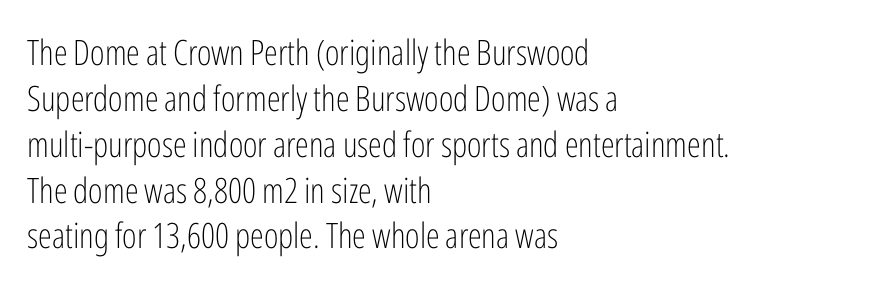
Q: Is the text bold? A: No.
Q: Is the text italic (slanted)? A: No, it is upright.
Q: Is the typeface a serif or a sans-serif typeface? A: Sans-serif.
Q: Is the text underlined? A: No.
Q: How is the paragraph aligned? A: Left-aligned.
Q: Is the spacing between letters normal or unusually wide? A: Normal.
Q: Is the spacing between lines tight, normal or loose? A: Normal.
Q: Width (condensed, normal, or wide)? A: Condensed.
Q: Stroke contrast? A: Low.
Q: x-height? A: Medium.
Q: Monospaced? A: No.
